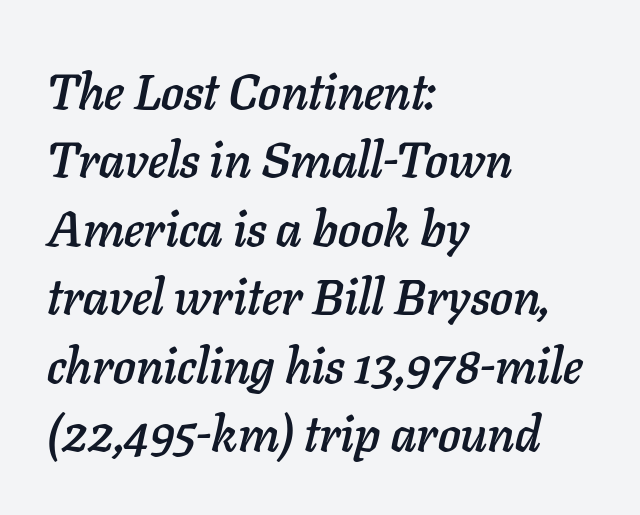
Decoration check: the copy has no underline. Looking at the ascenders, they clearly lean. The compositor pushed each line to the left boundary. Nobody touched the tracking dial on this one. These lines sit exactly where default settings would place them.
